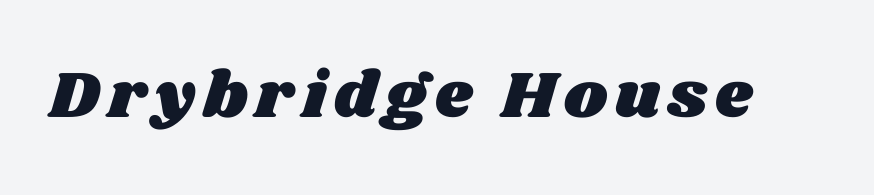
Q: Is the text underlined? A: No.
Q: Width (condensed, normal, or wide)? A: Wide.
Q: Stroke contrast? A: Medium.
Q: x-height? A: Large.
Q: Monospaced? A: No.
